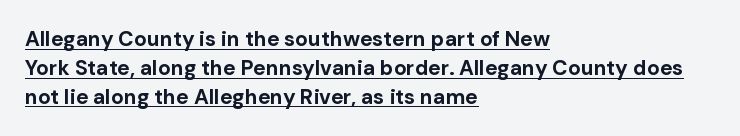
Q: Is the text bold? A: Yes.
Q: Is the text italic (slanted)? A: No, it is upright.
Q: Is the text underlined? A: Yes.
Q: How is the paragraph aligned? A: Left-aligned.
Q: Is the spacing between letters normal or unusually wide? A: Normal.
Q: Is the spacing between lines tight, normal or loose? A: Normal.
